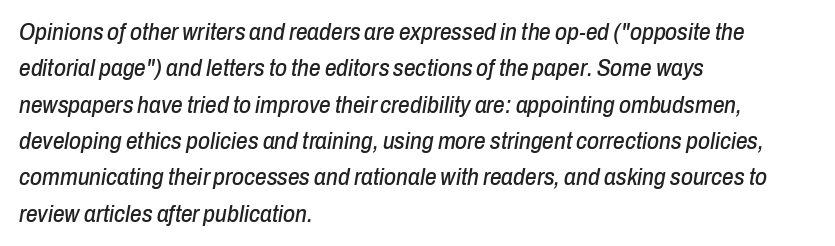
Q: Is the text italic (slanted)? A: Yes, it leans right by about 10 degrees.
Q: Is the text underlined? A: No.
Q: How is the paragraph aligned? A: Left-aligned.
Q: Is the spacing between letters normal or unusually wide? A: Normal.
Q: Is the spacing between lines tight, normal or loose? A: Normal.
